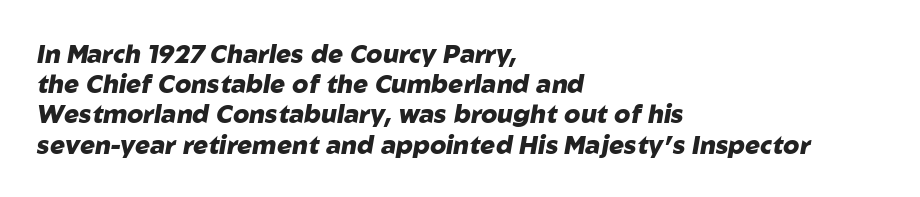
Chunky letters — that's bold for sure. Just letters on the line, the space beneath them empty. Is the letter spacing exaggerated? No — it looks like the ordinary default. Where is the straight margin? On the left.
